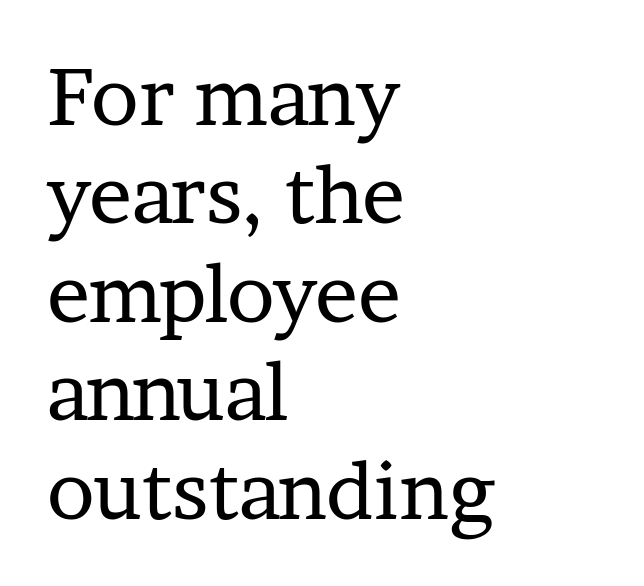
{"serif": "yes", "italic": "no", "bold": "no", "weight": "regular", "width": "normal", "stroke_contrast": "low", "x_height": "medium", "monospaced": "no", "underline": "no", "align": "left", "line_spacing_ratio": 1.23, "letter_spacing": "normal", "letter_spacing_em": 0.0, "glyph_px": 80}
